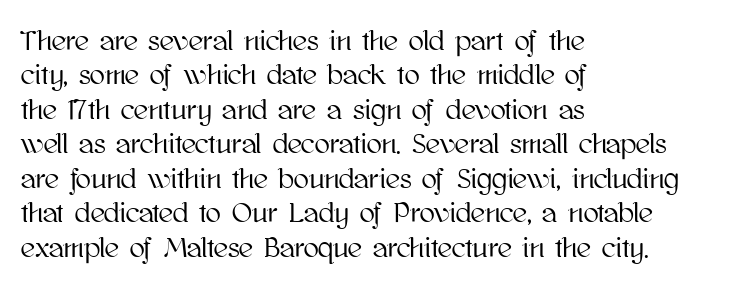
Q: Is the text italic (slanted)? A: No, it is upright.
Q: Is the text underlined? A: No.
Q: How is the paragraph aligned? A: Left-aligned.
Q: Is the spacing between letters normal or unusually wide? A: Normal.
Q: Width (condensed, normal, or wide)? A: Normal.
Q: Stroke contrast? A: High.
Q: x-height? A: Medium.
Q: Monospaced? A: No.
